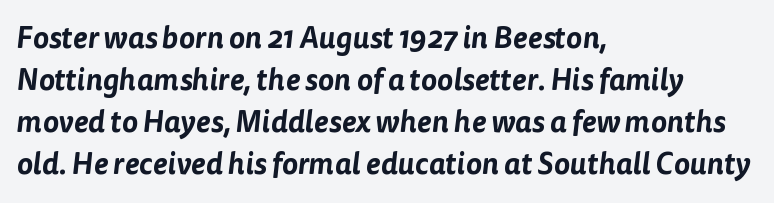
Q: Is the typeface a serif or a sans-serif typeface? A: Sans-serif.
Q: Is the text underlined? A: No.
Q: How is the paragraph aligned? A: Left-aligned.
Q: Is the spacing between letters normal or unusually wide? A: Normal.
Q: Is the spacing between lines tight, normal or loose? A: Normal.
Q: Width (condensed, normal, or wide)? A: Normal.
Q: Stroke contrast? A: Low.
Q: x-height? A: Medium.
Q: Monospaced? A: No.
